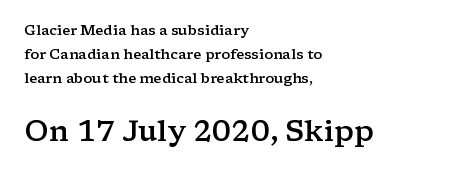
The image shows 29 px semibold, wide serif type, upright; set left-aligned, line spacing 1.71x, normal letter spacing, not underlined; the second (bottom) block is 2.07x larger; low stroke contrast and a medium x-height.
